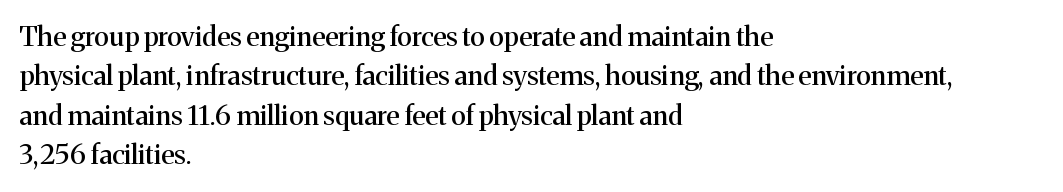
The image shows 27 px text type, upright; set left-aligned, normal line spacing (1.46x), normal letter spacing, not underlined.
